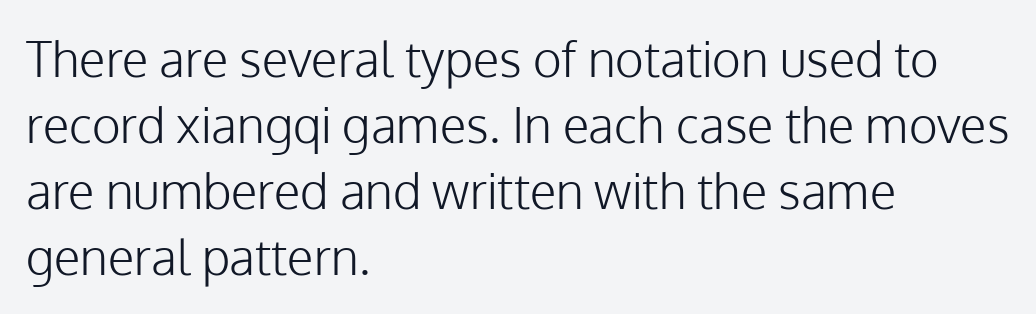
{"serif": "no", "italic": "no", "bold": "no", "weight": "light", "width": "normal", "stroke_contrast": "low", "x_height": "medium", "monospaced": "no", "underline": "no", "align": "left", "line_spacing": "normal", "line_spacing_ratio": 1.35, "letter_spacing": "normal", "letter_spacing_em": 0.0, "glyph_px": 49}
